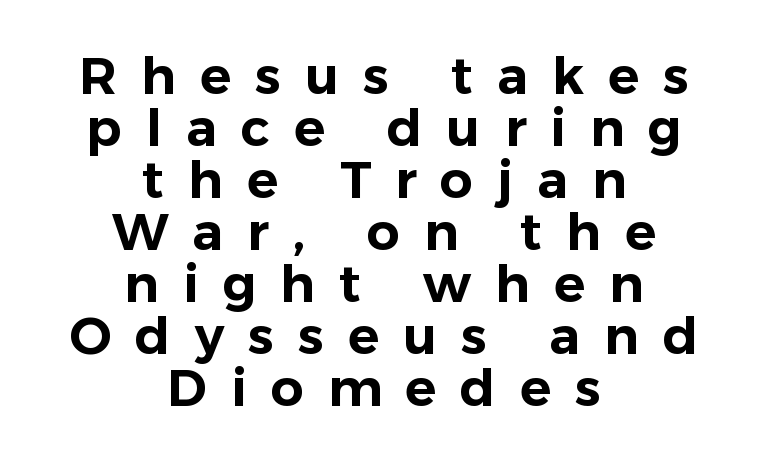
Each row of text sits above clean, open space. Between one letter and the next there's a generous, obvious gap. The lines are packed closely together with very little leading. The whitespace from short lines is split evenly between both sides. The letters advance in unequal steps, a hallmark of proportional type. Letterform terminals end flat and unadorned throughout the passage.
